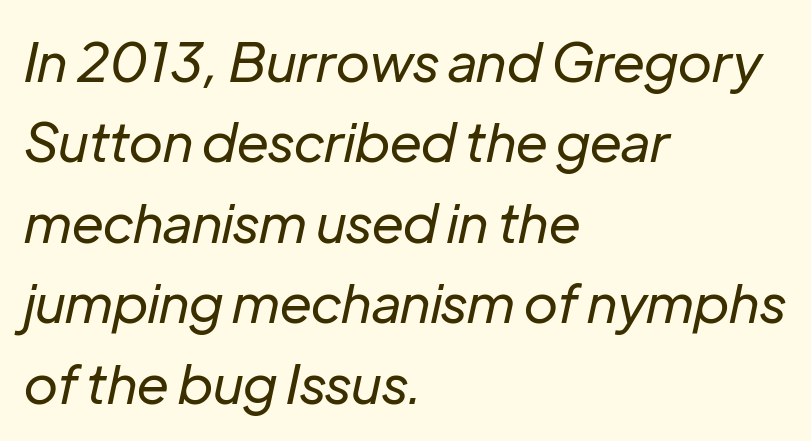
The image shows 54 px regular-weight type, italic (leaning right); set left-aligned, normal line spacing (1.49x), normal letter spacing, not underlined; low stroke contrast and a medium x-height.
